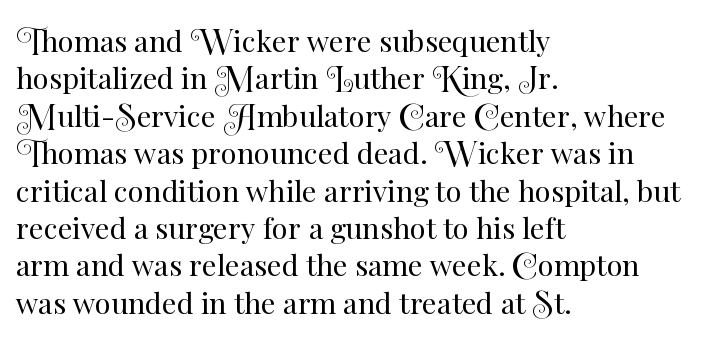
This sample is left-justified, so line endings fall wherever the words run out. Words float on clear page, feet unadorned. The line-height multiplier appears to be the usual default. Weight class: somewhere from thin through regular. Every stem runs plumb, perpendicular to the baseline.
